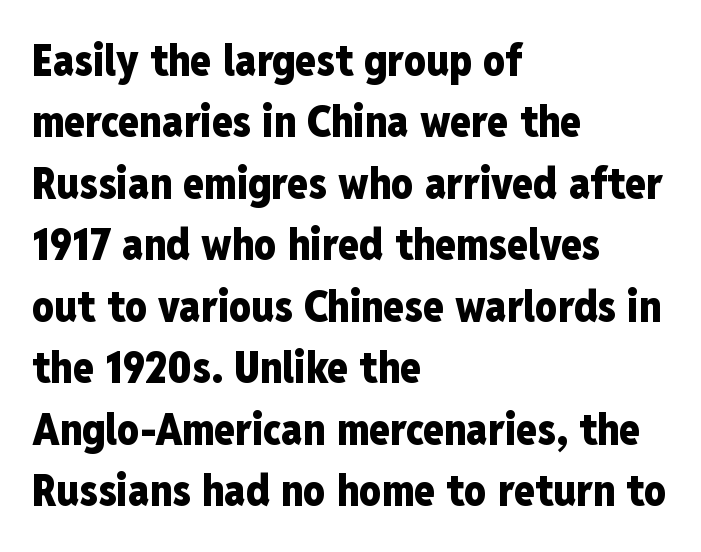
The image shows 43 px heavy, condensed sans-serif type, upright; set left-aligned, normal line spacing (1.43x), normal letter spacing, not underlined; low stroke contrast and a medium x-height.
